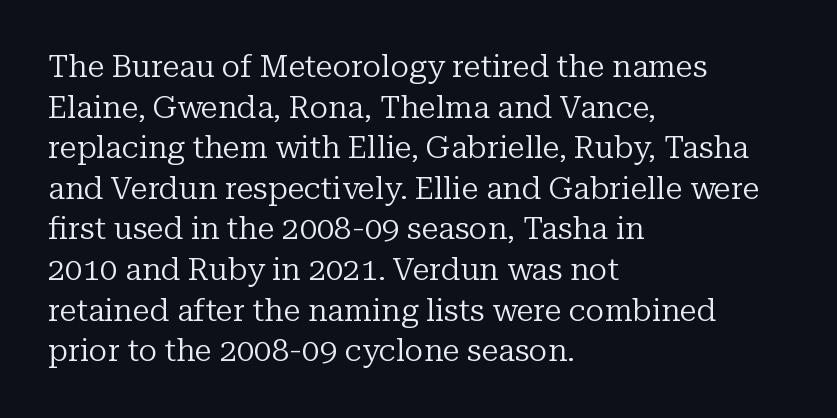
The image shows 31 px regular-weight serif type, upright; set left-aligned, normal line spacing (1.31x), normal letter spacing, not underlined; low stroke contrast and a medium x-height.
